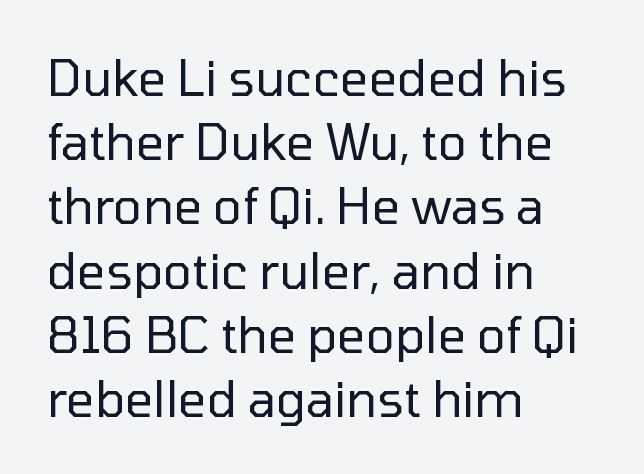
Stem width sits at or under what a default text font uses. Does the lettering tilt? It doesn't — this is upright. Casual observation: everything's shoved over to the left. Regular leading. Note the varied advance widths — an 'i' is clearly narrower than an 'm'. Between one letter and the next there's only the usual sliver of space.
